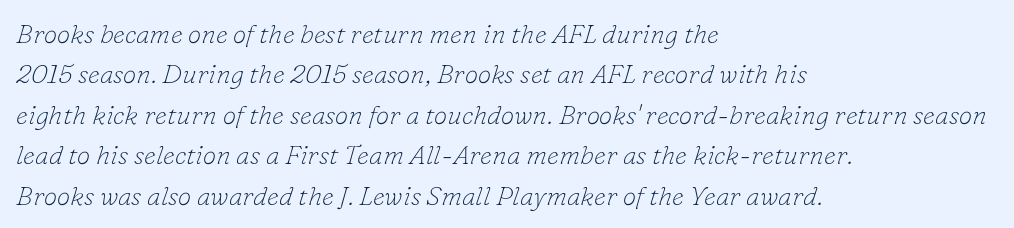
{"italic": "yes", "lean": "right", "slant_degrees": 16, "bold": "no", "underline": "no", "align": "left", "line_spacing": "normal", "line_spacing_ratio": 1.5, "letter_spacing": "normal", "letter_spacing_em": 0.0, "glyph_px": 27}
